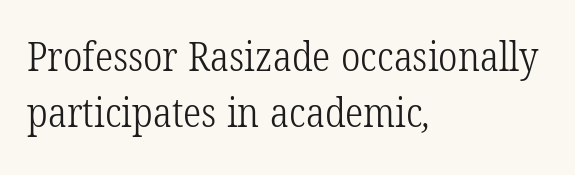
Bold? No — there's no thickening of the strokes. Glance below the letters and you will spot only blank space. In CSS terms this would be text-align: left. Leading matches the norm, producing a regular column.
